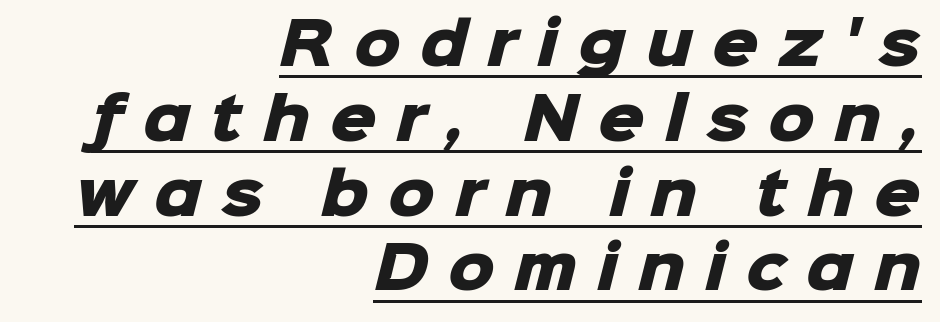
Q: Is the text bold? A: Yes.
Q: Is the typeface a serif or a sans-serif typeface? A: Sans-serif.
Q: Is the text underlined? A: Yes.
Q: How is the paragraph aligned? A: Right-aligned.
Q: Is the spacing between letters normal or unusually wide? A: Unusually wide.
Q: Is the spacing between lines tight, normal or loose? A: Normal.
Q: Width (condensed, normal, or wide)? A: Normal.
Q: Stroke contrast? A: Low.
Q: x-height? A: Medium.
Q: Monospaced? A: No.
